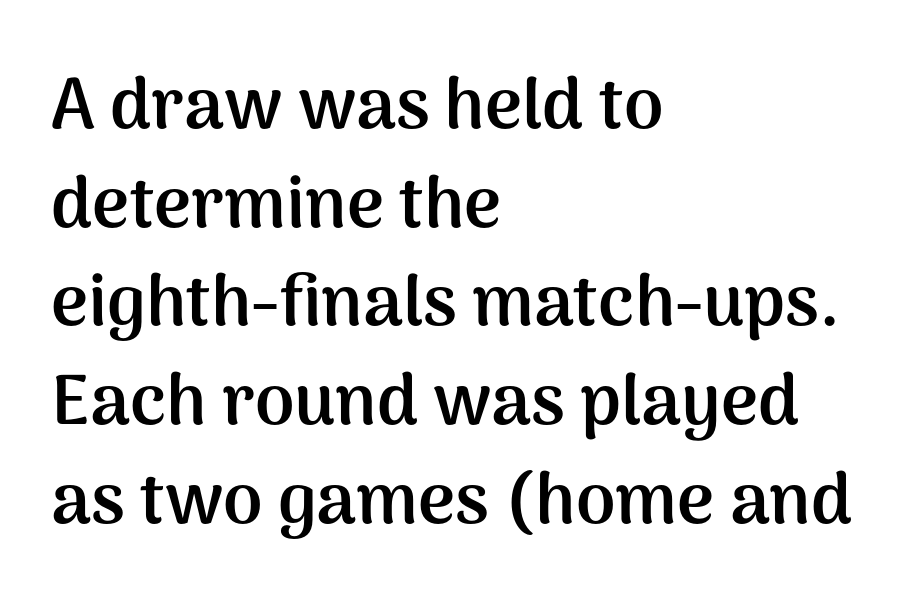
{"serif": "no", "italic": "no", "bold": "yes", "weight": "semibold", "width": "normal", "stroke_contrast": "medium", "x_height": "medium", "monospaced": "no", "underline": "no", "align": "left", "line_spacing": "normal", "line_spacing_ratio": 1.39, "letter_spacing": "normal", "letter_spacing_em": 0.0, "glyph_px": 71}
